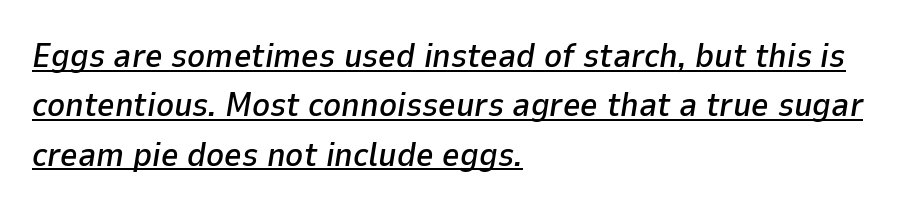
{"italic": "yes", "lean": "right", "slant_degrees": 9, "width": "normal", "stroke_contrast": "low", "x_height": "medium", "monospaced": "no", "underline": "yes", "align": "left", "line_spacing": "normal", "line_spacing_ratio": 1.45, "letter_spacing": "normal", "letter_spacing_em": 0.0, "glyph_px": 34}
